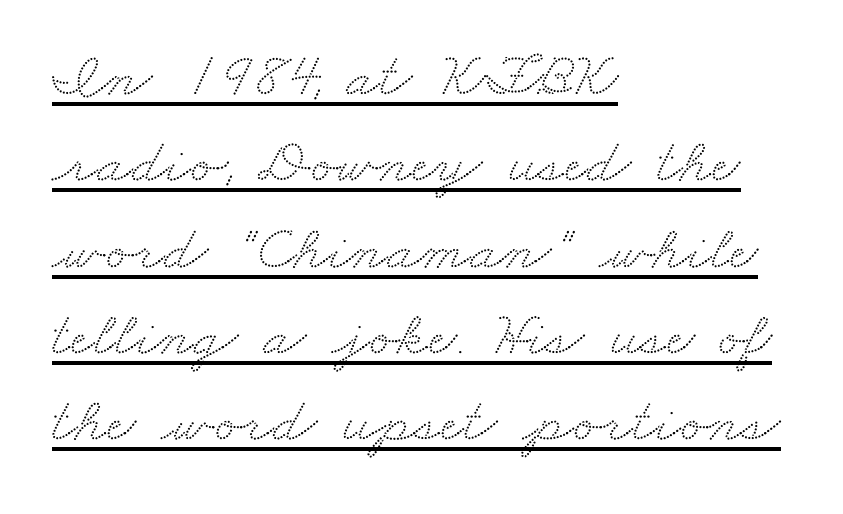
{"serif": "yes", "width": "wide", "stroke_contrast": "medium", "x_height": "small", "monospaced": "no", "underline": "yes", "align": "left", "line_spacing": "normal", "line_spacing_ratio": 1.37, "letter_spacing": "normal", "letter_spacing_em": 0.0, "glyph_px": 63}
